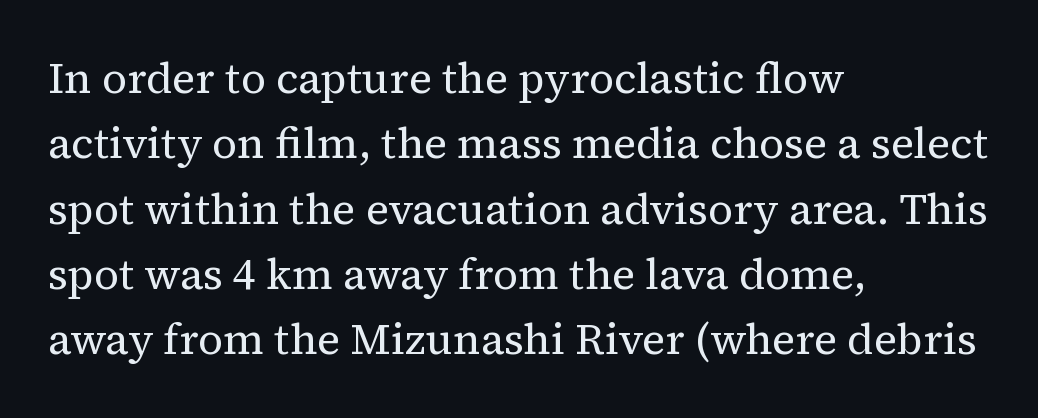
Q: Is the text bold? A: No.
Q: Is the text italic (slanted)? A: No, it is upright.
Q: Is the typeface a serif or a sans-serif typeface? A: Serif.
Q: Is the text underlined? A: No.
Q: How is the paragraph aligned? A: Left-aligned.
Q: Is the spacing between letters normal or unusually wide? A: Normal.
Q: Is the spacing between lines tight, normal or loose? A: Normal.
Q: Width (condensed, normal, or wide)? A: Normal.
Q: Stroke contrast? A: Medium.
Q: x-height? A: Medium.
Q: Monospaced? A: No.
